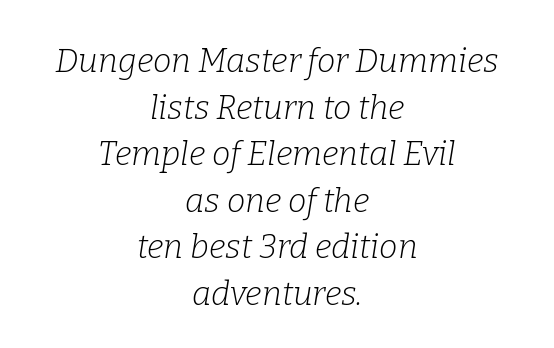
The image shows 33 px light serif type, italic (leaning right); set centered, normal line spacing (1.41x), normal letter spacing, not underlined; low stroke contrast and a medium x-height.
